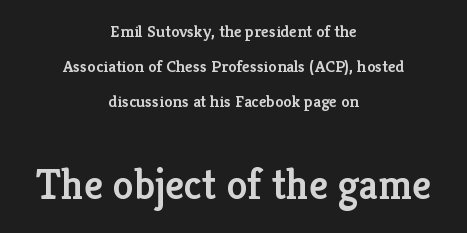
The image shows 42 px semibold serif type, upright; set centered, loose line spacing (2.05x), normal letter spacing, not underlined; the second (bottom) block is 2.47x larger; low stroke contrast and a medium x-height.
